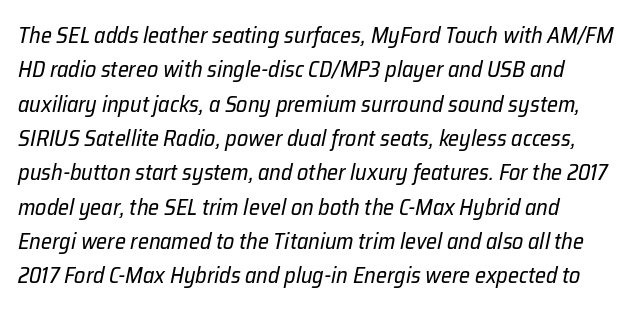
Q: Is the text bold? A: No.
Q: Is the text italic (slanted)? A: Yes, it leans right by about 12 degrees.
Q: Is the text underlined? A: No.
Q: How is the paragraph aligned? A: Left-aligned.
Q: Is the spacing between letters normal or unusually wide? A: Normal.
Q: Is the spacing between lines tight, normal or loose? A: Normal.
